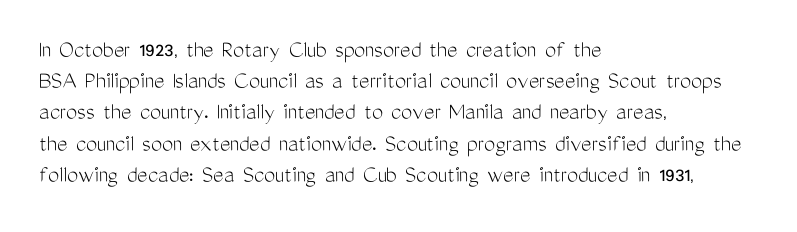
Spacing between characters is what you'd get straight out of the box. Ordinary non-slanted type is in use. The compositor pushed each line to the left boundary. Rows of type keep a routine distance in the vertical direction.
